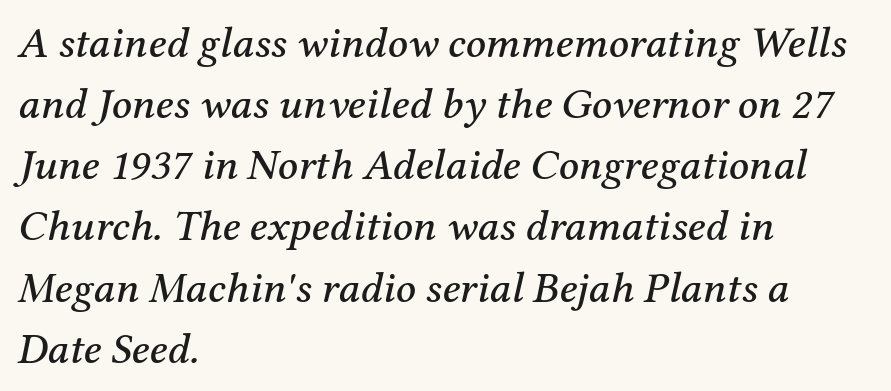
Q: Is the text italic (slanted)? A: Yes, it leans right by about 12 degrees.
Q: Is the typeface a serif or a sans-serif typeface? A: Serif.
Q: Is the text underlined? A: No.
Q: How is the paragraph aligned? A: Left-aligned.
Q: Is the spacing between letters normal or unusually wide? A: Normal.
Q: Is the spacing between lines tight, normal or loose? A: Normal.
Q: Width (condensed, normal, or wide)? A: Normal.
Q: Stroke contrast? A: Medium.
Q: x-height? A: Medium.
Q: Monospaced? A: No.
